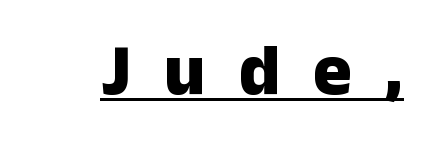
Q: Is the text bold? A: Yes.
Q: Is the text italic (slanted)? A: No, it is upright.
Q: Is the typeface a serif or a sans-serif typeface? A: Sans-serif.
Q: Is the text underlined? A: Yes.
Q: Is the spacing between letters normal or unusually wide? A: Unusually wide.
Q: Width (condensed, normal, or wide)? A: Normal.
Q: Stroke contrast? A: Low.
Q: x-height? A: Medium.
Q: Monospaced? A: No.
